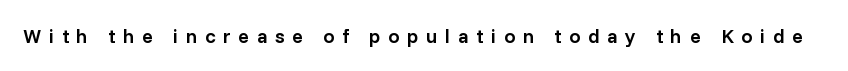
Q: Is the text bold? A: Semi-bold.
Q: Is the text italic (slanted)? A: No, it is upright.
Q: Is the text underlined? A: No.
Q: Is the spacing between letters normal or unusually wide? A: Unusually wide.
